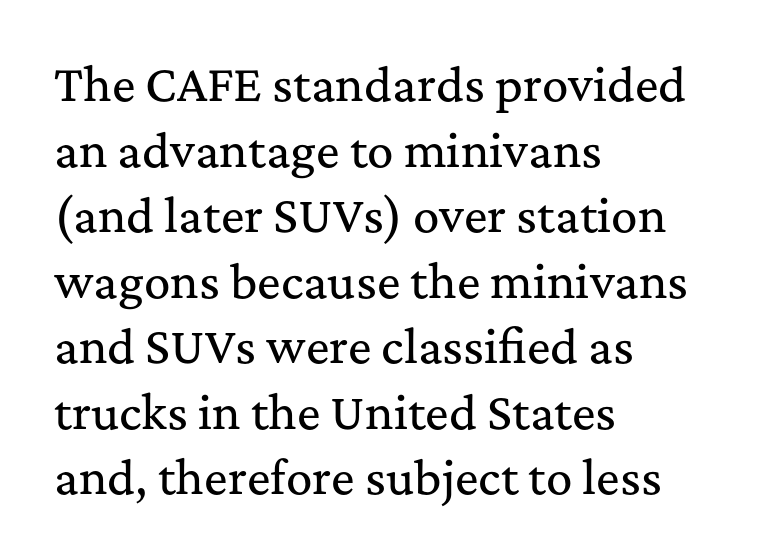
The image shows 44 px serif type, upright; set left-aligned, normal line spacing (1.49x), normal letter spacing, not underlined; medium stroke contrast and a medium x-height.
